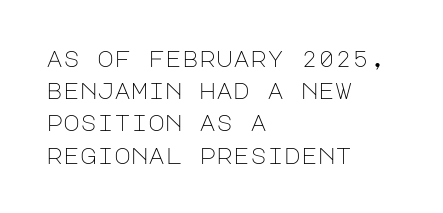
The image shows 23 px text type, upright; set left-aligned, normal line spacing (1.4x), normal letter spacing, not underlined.
